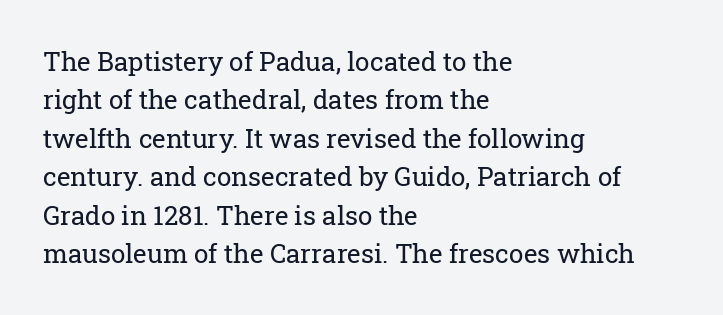
Q: Is the text bold? A: No.
Q: Is the text italic (slanted)? A: No, it is upright.
Q: Is the text underlined? A: No.
Q: How is the paragraph aligned? A: Left-aligned.
Q: Is the spacing between letters normal or unusually wide? A: Normal.
Q: Is the spacing between lines tight, normal or loose? A: Normal.
